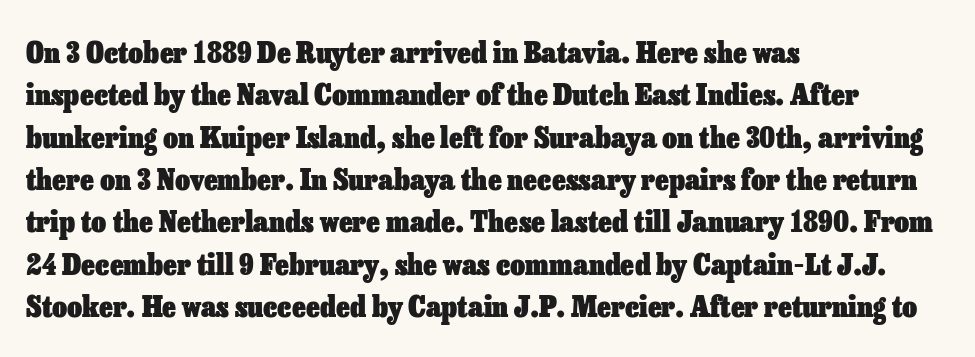
The specimen omits any rule beneath the text block's lines. This is roman type, the default non-slanted kind. Each letter keeps its own natural width here, so spacing adapts to shape. These lines are set flush left with a ragged right edge. The letterforms sit shoulder to shoulder at normal distance.
